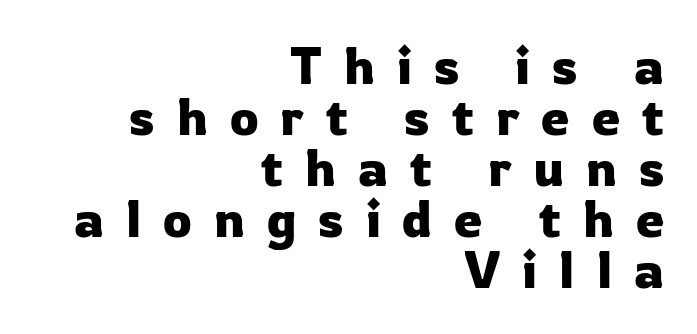
{"serif": "no", "italic": "no", "width": "normal", "stroke_contrast": "low", "x_height": "medium", "monospaced": "no", "underline": "no", "align": "right", "line_spacing": "tight", "line_spacing_ratio": 1.0, "letter_spacing": "wide", "letter_spacing_em": 0.43, "glyph_px": 51}
